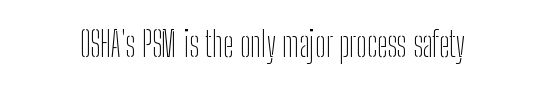
Q: Is the text bold? A: No.
Q: Is the text italic (slanted)? A: No, it is upright.
Q: Is the typeface a serif or a sans-serif typeface? A: Sans-serif.
Q: Is the text underlined? A: No.
Q: Is the spacing between letters normal or unusually wide? A: Normal.
Q: Width (condensed, normal, or wide)? A: Condensed.
Q: Stroke contrast? A: Low.
Q: x-height? A: Medium.
Q: Monospaced? A: No.
